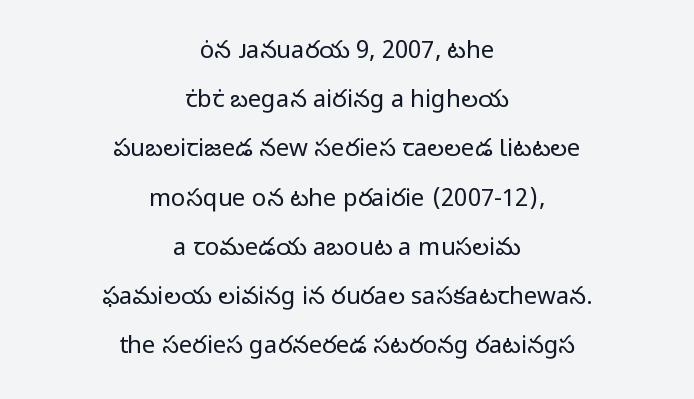
Visually the block forms a symmetrical silhouette, jagged on both flanks. No word sits above an underline. Nope, not italic — everything's standing straight. Line spacing here is loose. Weight: in the light-to-regular range. The type is set solid horizontally, with unmodified tracking.
